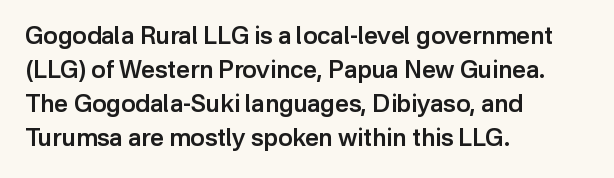
The image shows 24 px text type, upright; set left-aligned, normal line spacing (1.42x), normal letter spacing, not underlined.
